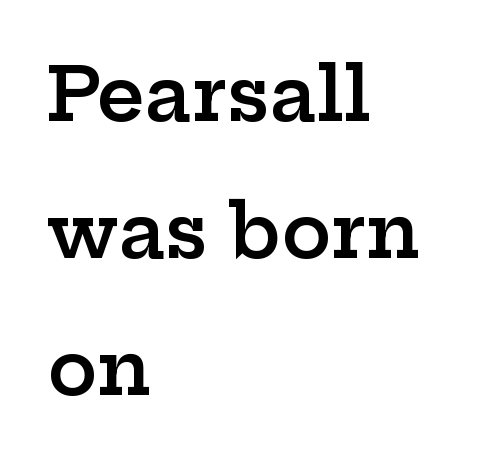
{"serif": "yes", "italic": "no", "bold": "semi", "weight": "semibold", "width": "wide", "stroke_contrast": "low", "x_height": "medium", "monospaced": "no", "underline": "no", "align": "left", "line_spacing_ratio": 1.85, "letter_spacing": "normal", "letter_spacing_em": 0.0, "glyph_px": 74}
